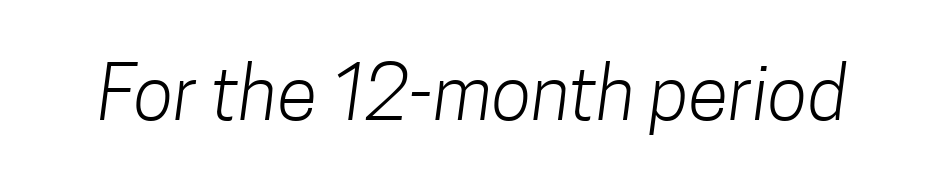
Q: Is the text bold? A: No.
Q: Is the typeface a serif or a sans-serif typeface? A: Sans-serif.
Q: Is the text underlined? A: No.
Q: Is the spacing between letters normal or unusually wide? A: Normal.
Q: Width (condensed, normal, or wide)? A: Condensed.
Q: Stroke contrast? A: Low.
Q: x-height? A: Medium.
Q: Monospaced? A: No.
